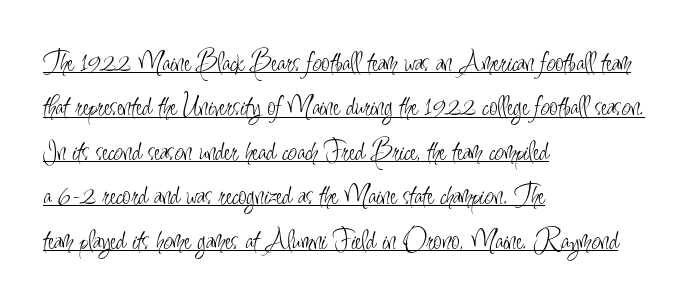
The image shows 30 px light, condensed sans-serif type; set left-aligned, normal line spacing (1.48x), normal letter spacing, underlined; low stroke contrast and a small x-height.
